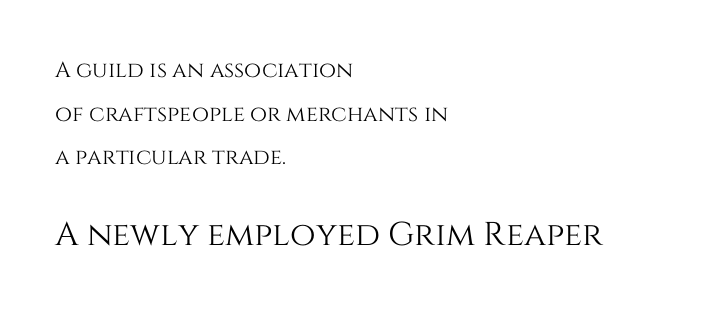
{"italic": "no", "width": "normal", "stroke_contrast": "medium", "x_height": "large", "monospaced": "no", "underline": "no", "align": "left", "line_spacing": "loose", "line_spacing_ratio": 1.98, "letter_spacing": "normal", "letter_spacing_em": 0.0, "larger_block": "second", "size_ratio": 1.5, "glyph_px": 33}
